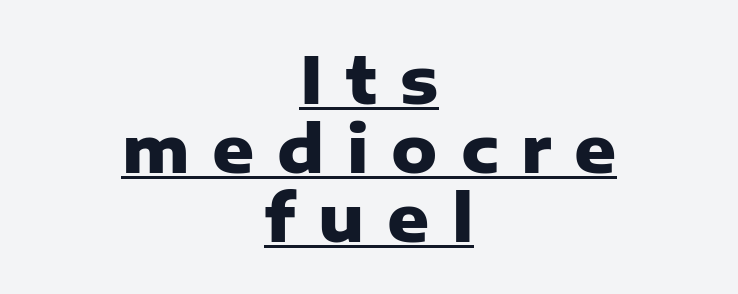
{"serif": "no", "italic": "no", "bold": "yes", "weight": "heavy", "width": "normal", "stroke_contrast": "low", "x_height": "medium", "monospaced": "no", "underline": "yes", "align": "center", "line_spacing": "tight", "line_spacing_ratio": 1.06, "letter_spacing": "wide", "letter_spacing_em": 0.35, "glyph_px": 65}
